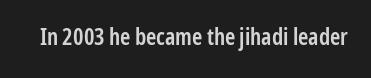
Q: Is the text bold? A: Semi-bold.
Q: Is the text italic (slanted)? A: No, it is upright.
Q: Is the text underlined? A: No.
Q: Is the spacing between letters normal or unusually wide? A: Normal.
